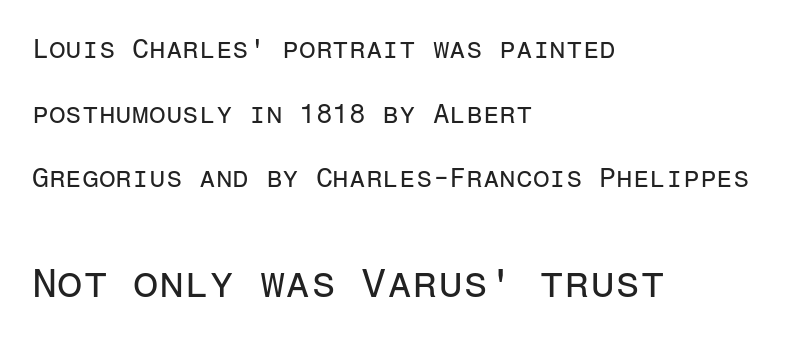
The image shows 41 px regular-weight sans-serif type, upright, monospaced; set left-aligned, loose line spacing (2.39x), normal letter spacing, not underlined; the second (bottom) block is 1.52x larger; low stroke contrast and a medium x-height.
